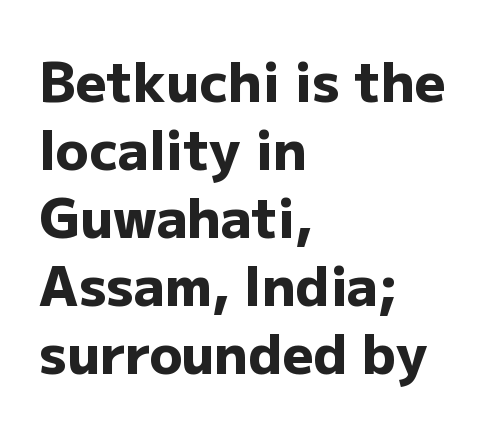
{"serif": "no", "italic": "no", "bold": "yes", "weight": "heavy", "width": "normal", "stroke_contrast": "low", "x_height": "medium", "monospaced": "no", "underline": "no", "align": "left", "line_spacing": "normal", "line_spacing_ratio": 1.26, "letter_spacing": "normal", "letter_spacing_em": 0.0, "glyph_px": 54}
